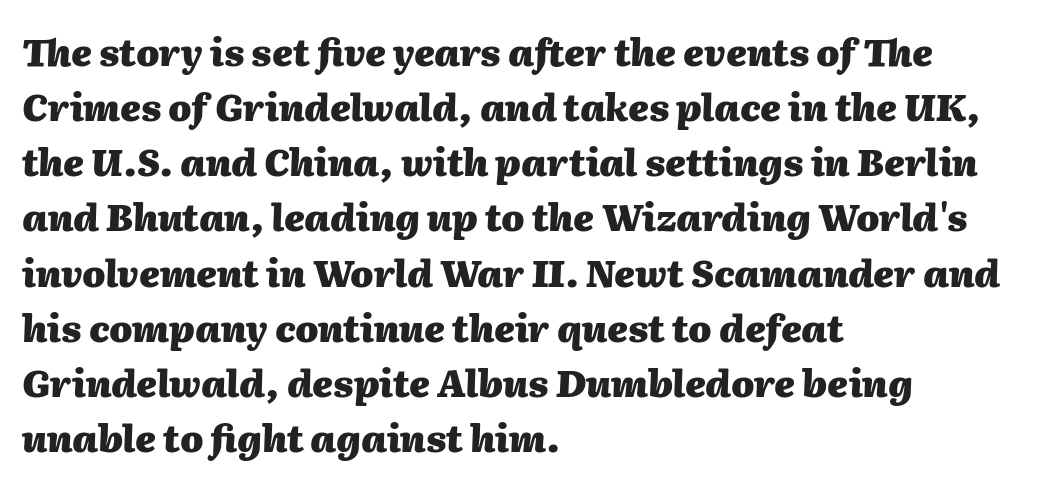
Q: Is the text bold? A: Yes.
Q: Is the text italic (slanted)? A: Yes, it leans right by about 2 degrees.
Q: Is the text underlined? A: No.
Q: How is the paragraph aligned? A: Left-aligned.
Q: Is the spacing between letters normal or unusually wide? A: Normal.
Q: Is the spacing between lines tight, normal or loose? A: Normal.
Q: Width (condensed, normal, or wide)? A: Normal.
Q: Stroke contrast? A: Medium.
Q: x-height? A: Medium.
Q: Monospaced? A: No.
